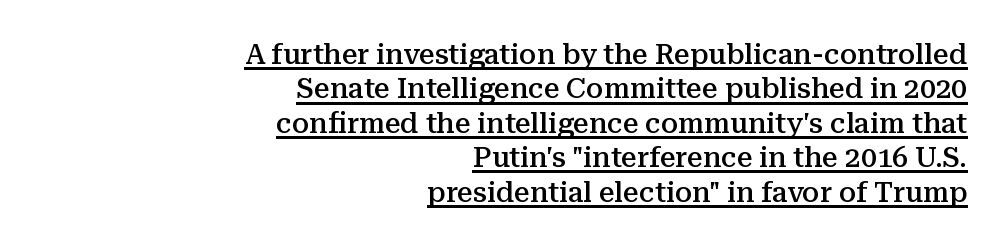
Short and long lines alike share a common ending point at right. Each letter's strokes conclude with small projecting serifs. Nothing unusual about the tracking: characters are spaced as the font intends. Notice the strokes are somewhat thickened but not fully heavy: this is a semibold. These lines are rendered in a variable-pitch font.
